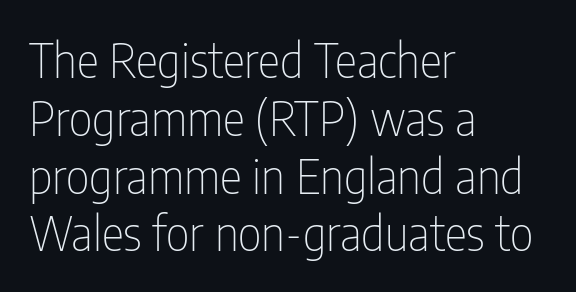
The image shows 47 px thin, condensed sans-serif type, upright; set left-aligned, line spacing 1.23x, normal letter spacing, not underlined; low stroke contrast and a medium x-height.
